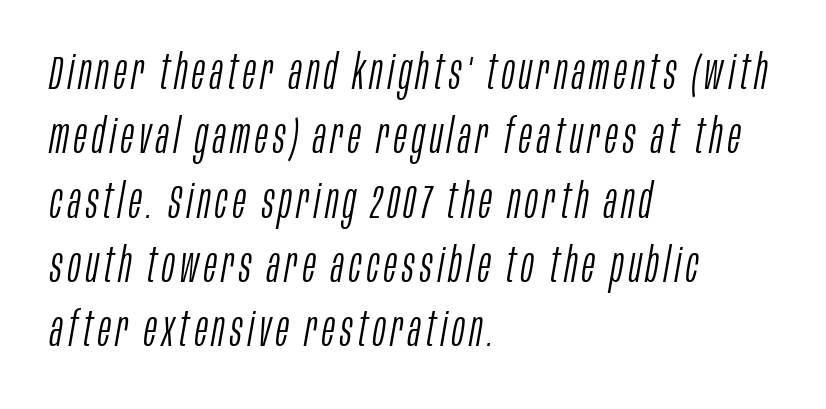
{"italic": "yes", "lean": "right", "slant_degrees": 10, "bold": "no", "weight": "light", "width": "condensed", "stroke_contrast": "low", "x_height": "large", "monospaced": "no", "underline": "no", "align": "left", "line_spacing": "normal", "line_spacing_ratio": 1.34, "glyph_px": 48}
